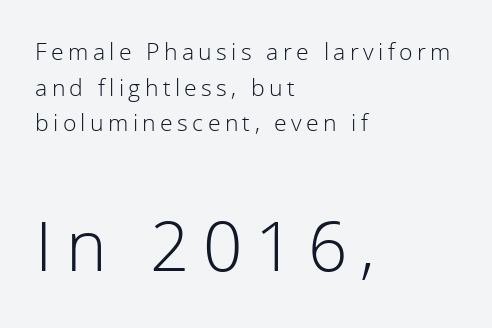
Characters remain perfectly vertical along every line. Character size in the trailing block exceeds that of the leading block. This block has exactly the height ordinary leading produces. The gap between lines stays unmarked. This sample has the flowing, uneven cadence of proportional lettering.
